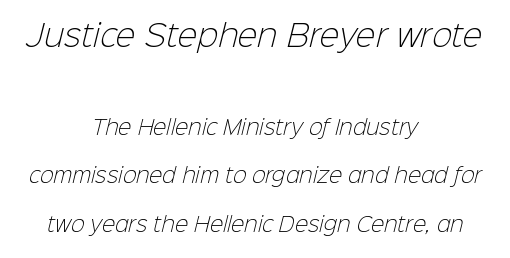
{"serif": "no", "bold": "no", "weight": "light", "width": "normal", "stroke_contrast": "low", "x_height": "medium", "monospaced": "no", "underline": "no", "align": "center", "line_spacing": "loose", "line_spacing_ratio": 2.41, "letter_spacing": "normal", "letter_spacing_em": 0.0, "larger_block": "first", "size_ratio": 1.5, "glyph_px": 30}
